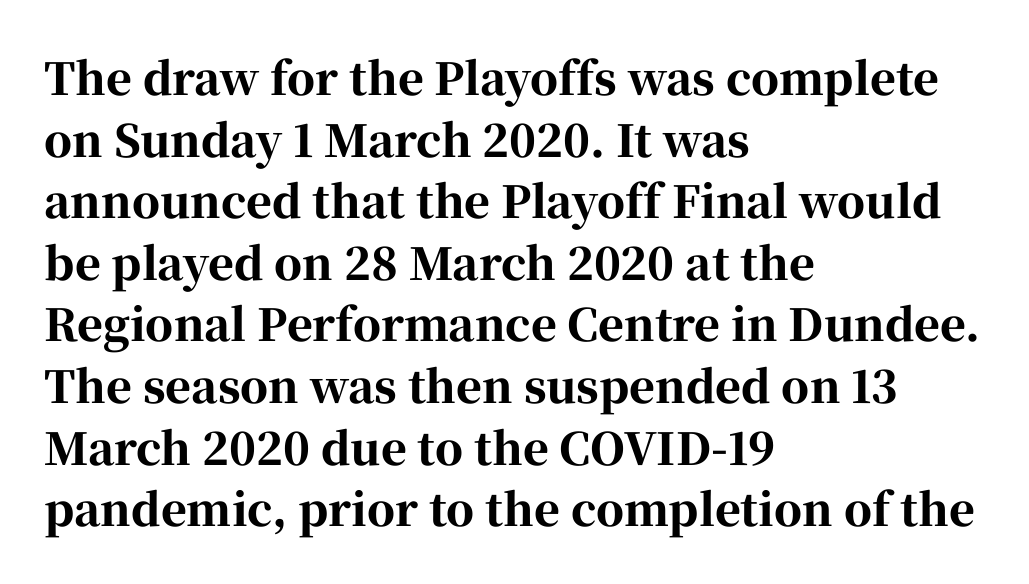
The image shows 44 px bold serif type, upright; set left-aligned, normal line spacing (1.4x), normal letter spacing, not underlined; high stroke contrast and a medium x-height.
